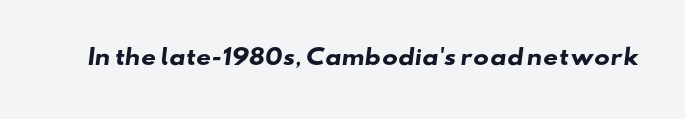
On the weight axis this lands at bold, roughly 700. Spacing between characters is what you'd get straight out of the box. Check under the words: just untouched page.
